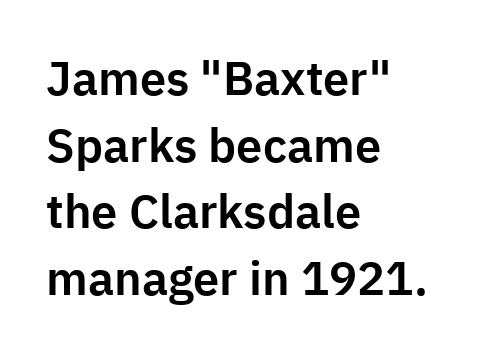
Q: Is the text italic (slanted)? A: No, it is upright.
Q: Is the typeface a serif or a sans-serif typeface? A: Sans-serif.
Q: Is the text underlined? A: No.
Q: How is the paragraph aligned? A: Left-aligned.
Q: Is the spacing between letters normal or unusually wide? A: Normal.
Q: Is the spacing between lines tight, normal or loose? A: Normal.
Q: Width (condensed, normal, or wide)? A: Normal.
Q: Stroke contrast? A: Low.
Q: x-height? A: Medium.
Q: Monospaced? A: No.
